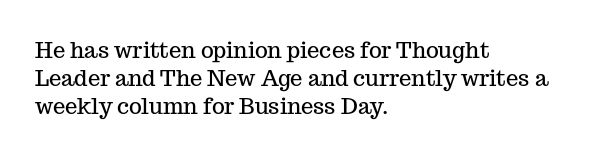
In terms of leading, this rendering sits right in the middle. Do the letters lean? They stand straight. These lines stack with their left ends in a neat column. The zone under the glyphs is completely vacant. The letters sit at their default tracking, neither squeezed nor spread.
